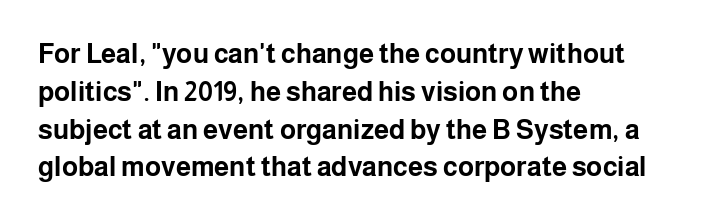
The image shows 27 px bold type, upright; set left-aligned, normal line spacing (1.4x), normal letter spacing, not underlined.
